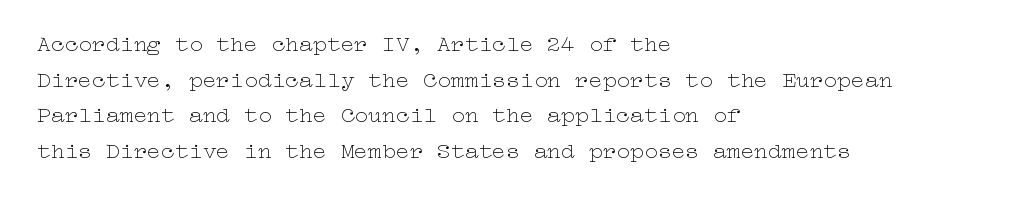
Baseline-to-baseline distance is the conventional proportion of letter height. The passage is arranged the way most books set body copy — flush left. The glyphs are unaccompanied by any horizontal stroke below them. The gaps between neighbouring characters are ordinary and unremarkable.
